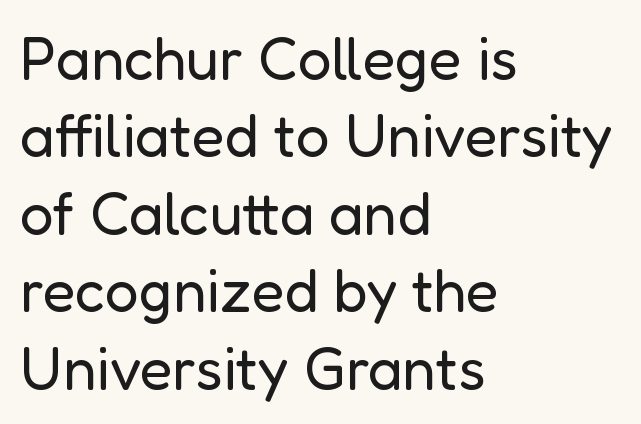
The rows are spaced the way most documents space them. The foot of each line stays bare and open. Where is the straight margin? On the left. Posture: vertical. No extra ink here — the face is not bold. The rendering uses natural spacing where letterforms have individual widths.
